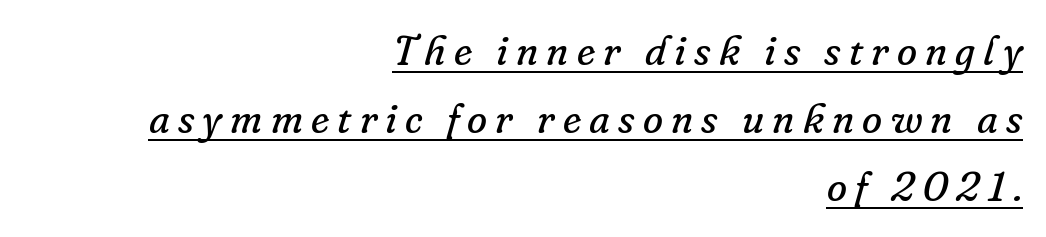
Q: Is the text bold? A: No.
Q: Is the text italic (slanted)? A: Yes, it leans right by about 16 degrees.
Q: Is the typeface a serif or a sans-serif typeface? A: Serif.
Q: Is the text underlined? A: Yes.
Q: How is the paragraph aligned? A: Right-aligned.
Q: Is the spacing between letters normal or unusually wide? A: Unusually wide.
Q: Is the spacing between lines tight, normal or loose? A: Normal.
Q: Width (condensed, normal, or wide)? A: Normal.
Q: Stroke contrast? A: Low.
Q: x-height? A: Small.
Q: Monospaced? A: No.
